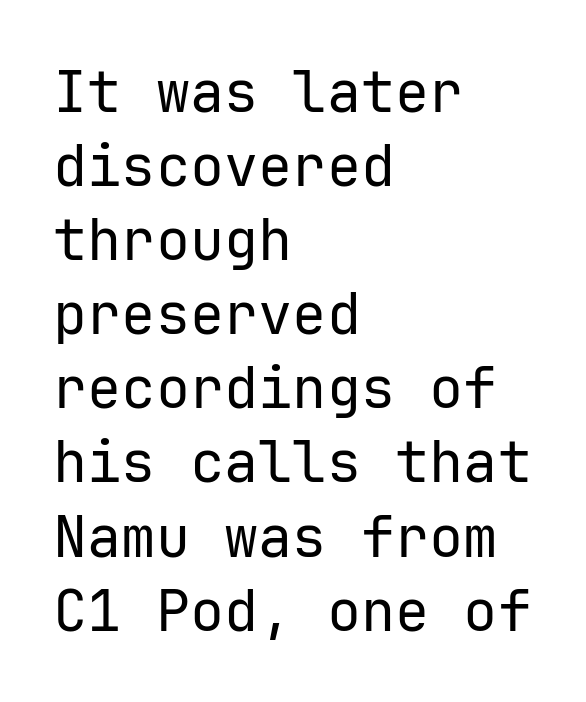
Evenly set lines give the paragraph a standard silhouette. Has an underline been added? It has not. The designer went with a sans here, leaving each stem footless. Casual observation: everything's shoved over to the left.
